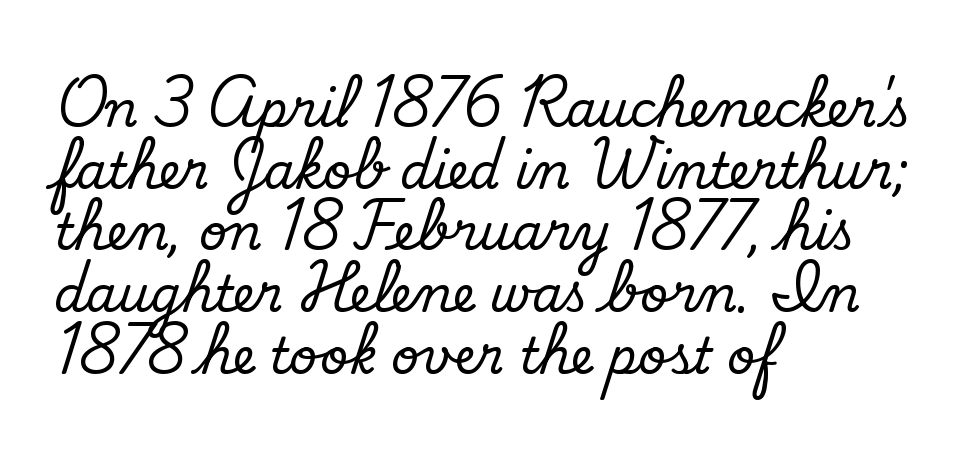
The image shows 49 px regular-weight sans-serif type; set left-aligned, normal line spacing (1.26x), normal letter spacing, not underlined; low stroke contrast and a small x-height.
